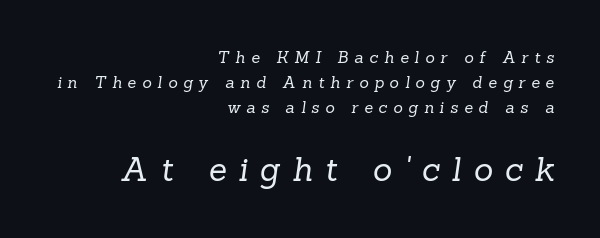
{"serif": "yes", "bold": "no", "weight": "regular", "width": "normal", "stroke_contrast": "low", "x_height": "medium", "monospaced": "no", "underline": "no", "align": "right", "line_spacing": "normal", "line_spacing_ratio": 1.56, "letter_spacing": "wide", "letter_spacing_em": 0.37, "larger_block": "second", "size_ratio": 2.06, "glyph_px": 33}
